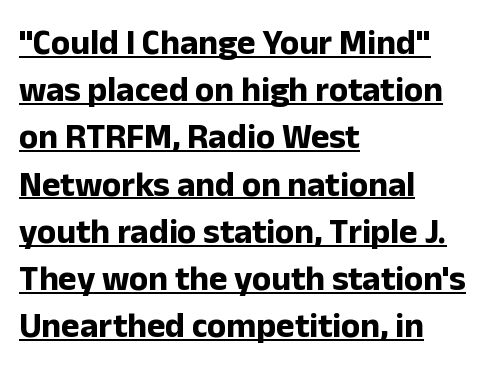
{"serif": "no", "italic": "no", "bold": "yes", "weight": "bold", "width": "normal", "stroke_contrast": "low", "x_height": "medium", "monospaced": "no", "underline": "yes", "align": "left", "line_spacing": "normal", "line_spacing_ratio": 1.35, "letter_spacing": "normal", "letter_spacing_em": 0.0, "glyph_px": 35}
